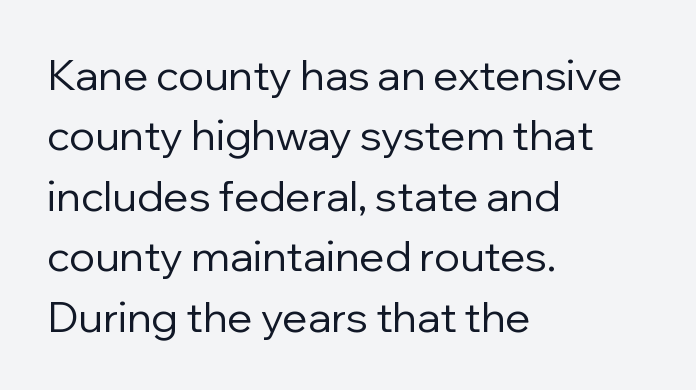
The image shows 42 px regular-weight sans-serif type, upright; set left-aligned, normal line spacing (1.44x), normal letter spacing, not underlined; low stroke contrast and a medium x-height.
